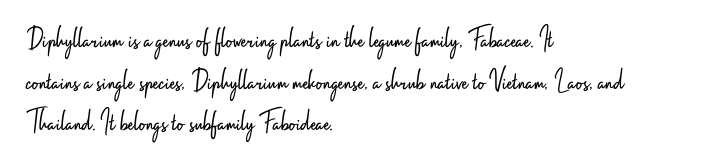
Is the block centered? No — it sits flush against the left margin. The passage shown is typeset with a sans-serif family. Here the designer chose a conventional face with non-uniform glyph widths. The font sits on the lighter half of the weight spectrum, regular included.
